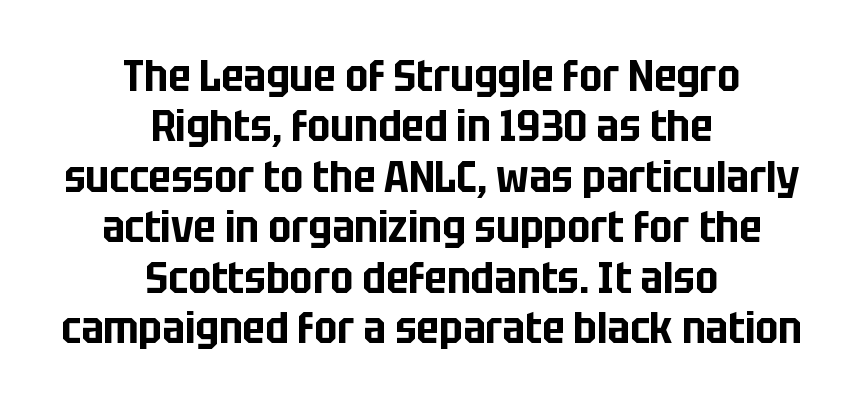
Short and long lines alike share a common midpoint. The type is set solid horizontally, with unmodified tracking. Characters remain perfectly vertical along every line. The rendering uses natural spacing where letterforms have individual widths.
